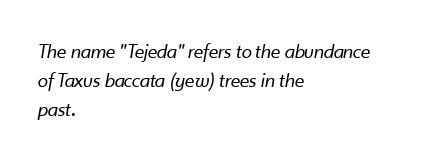
The image shows 21 px text type, italic (leaning right); set left-aligned, normal line spacing (1.38x), normal letter spacing, not underlined.
